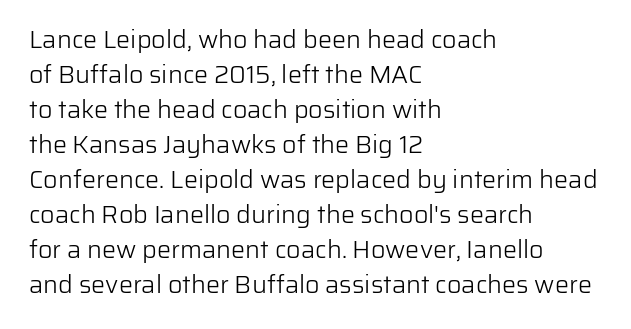
Nobody drew a line under any word here. The passage is arranged the way most books set body copy — flush left. Is the stroke heavy? The answer is a plain regular-or-lighter. Nobody touched the tracking dial on this one. A roman cut, with each character standing at attention. The space between consecutive lines is moderate.
